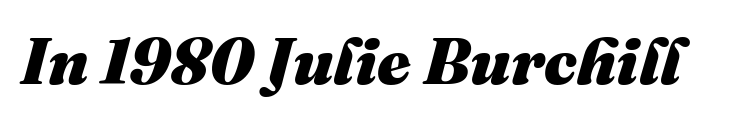
Q: Is the text bold? A: Yes.
Q: Is the text italic (slanted)? A: Yes, it leans right by about 16 degrees.
Q: Is the text underlined? A: No.
Q: Is the spacing between letters normal or unusually wide? A: Normal.
Q: Width (condensed, normal, or wide)? A: Normal.
Q: Stroke contrast? A: Medium.
Q: x-height? A: Medium.
Q: Monospaced? A: No.
